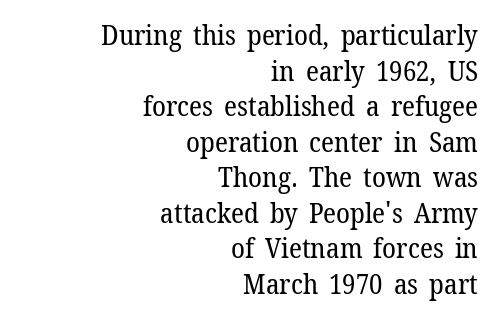
In terms of letterform style, serifs are clearly present. Caption: face not bold, strokes unweighted. Honestly, the letter spacing is just normal — you wouldn't notice it. These lines were composed using upright roman letters.
